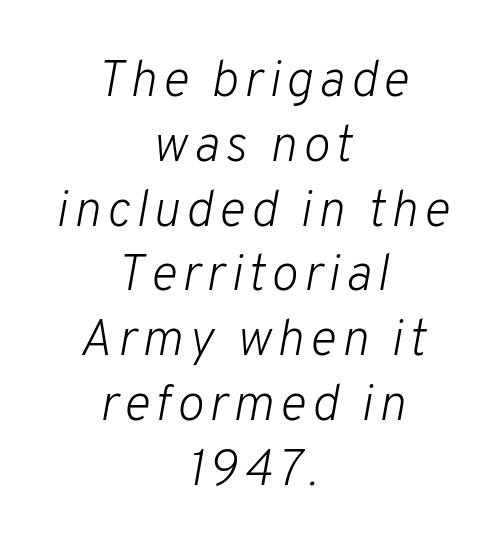
{"italic": "yes", "lean": "right", "slant_degrees": 10, "bold": "no", "weight": "light", "width": "normal", "stroke_contrast": "low", "x_height": "medium", "monospaced": "no", "underline": "no", "align": "center", "line_spacing": "normal", "line_spacing_ratio": 1.27, "glyph_px": 51}
